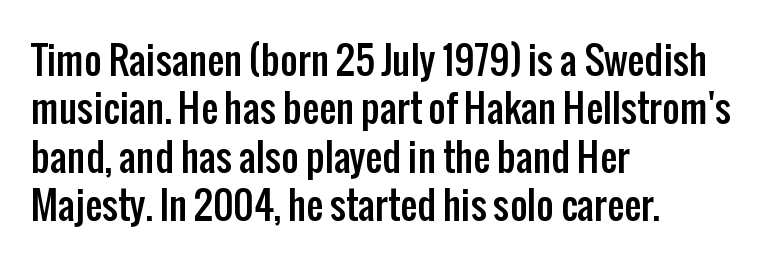
{"serif": "no", "italic": "no", "width": "condensed", "stroke_contrast": "low", "x_height": "medium", "monospaced": "no", "underline": "no", "align": "left", "line_spacing": "normal", "line_spacing_ratio": 1.27, "letter_spacing": "normal", "letter_spacing_em": 0.0, "glyph_px": 38}
